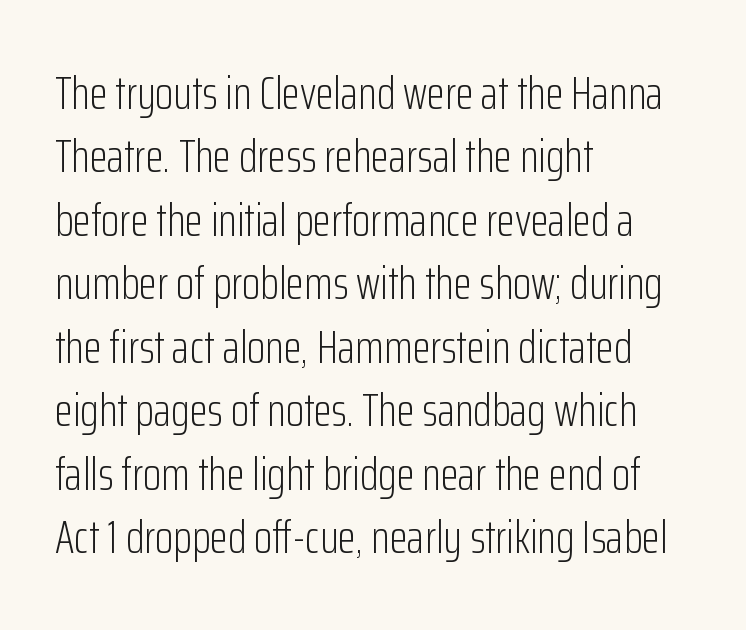
{"serif": "no", "italic": "no", "bold": "no", "weight": "light", "width": "condensed", "stroke_contrast": "low", "x_height": "medium", "monospaced": "no", "underline": "no", "align": "left", "line_spacing": "normal", "line_spacing_ratio": 1.35, "letter_spacing": "normal", "letter_spacing_em": 0.0, "glyph_px": 47}
